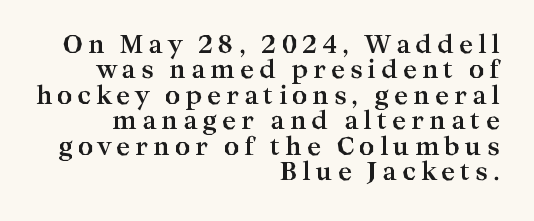
Q: Is the text bold? A: Yes.
Q: Is the text italic (slanted)? A: No, it is upright.
Q: Is the text underlined? A: No.
Q: How is the paragraph aligned? A: Right-aligned.
Q: Is the spacing between letters normal or unusually wide? A: Unusually wide.
Q: Is the spacing between lines tight, normal or loose? A: Tight.
